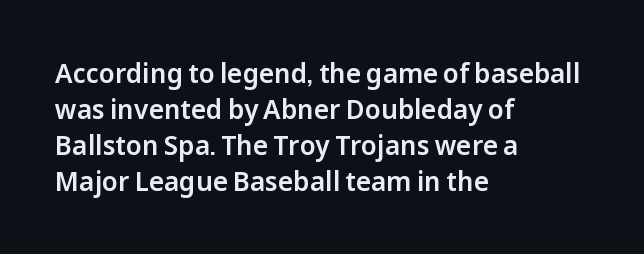
The image shows 26 px text type, upright; set left-aligned, normal line spacing (1.38x), normal letter spacing, not underlined.
